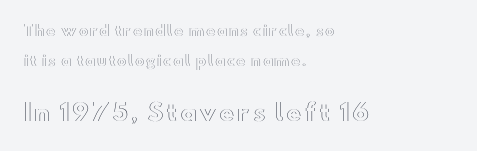
Underlining? Definitely not there. The passage shown stacks its lines with a broad gap. One-word summary of the alignment: left. Size contrast runs from small at the top to large at the bottom. The font's upright variant was chosen for this text.
